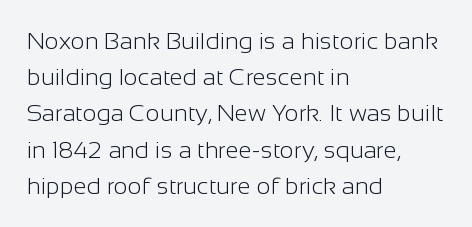
{"italic": "no", "bold": "no", "underline": "no", "align": "left", "line_spacing": "normal", "line_spacing_ratio": 1.51, "letter_spacing": "normal", "letter_spacing_em": 0.0, "glyph_px": 24}
